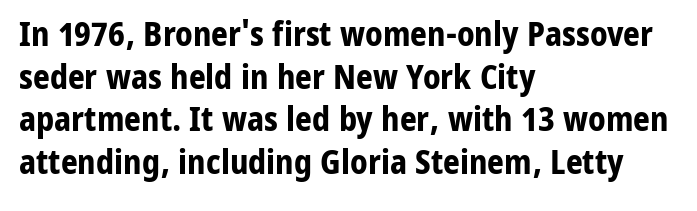
Q: Is the text bold? A: Yes.
Q: Is the text italic (slanted)? A: No, it is upright.
Q: Is the typeface a serif or a sans-serif typeface? A: Sans-serif.
Q: Is the text underlined? A: No.
Q: How is the paragraph aligned? A: Left-aligned.
Q: Is the spacing between letters normal or unusually wide? A: Normal.
Q: Is the spacing between lines tight, normal or loose? A: Normal.
Q: Width (condensed, normal, or wide)? A: Normal.
Q: Stroke contrast? A: Low.
Q: x-height? A: Medium.
Q: Monospaced? A: No.
